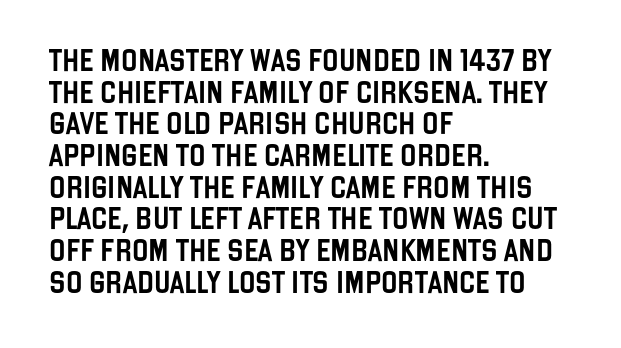
Q: Is the text italic (slanted)? A: No, it is upright.
Q: Is the text underlined? A: No.
Q: How is the paragraph aligned? A: Left-aligned.
Q: Is the spacing between letters normal or unusually wide? A: Normal.
Q: Is the spacing between lines tight, normal or loose? A: Normal.
